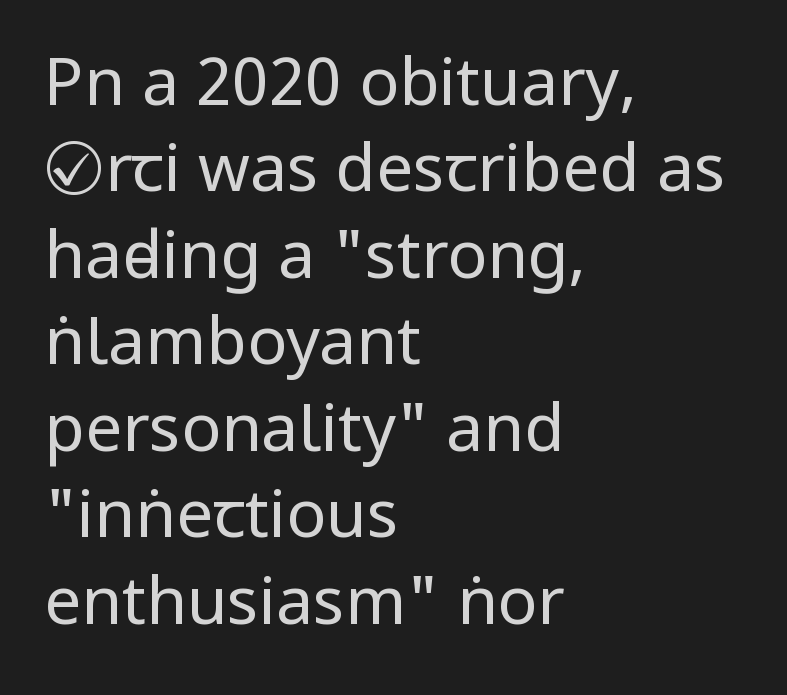
The image shows 66 px regular-weight, condensed sans-serif type, upright; set left-aligned, normal line spacing (1.31x), normal letter spacing, not underlined; low stroke contrast and a large x-height.
